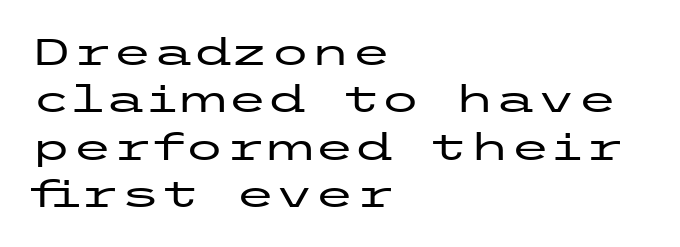
Q: Is the text italic (slanted)? A: No, it is upright.
Q: Is the typeface a serif or a sans-serif typeface? A: Sans-serif.
Q: Is the text underlined? A: No.
Q: How is the paragraph aligned? A: Left-aligned.
Q: Is the spacing between letters normal or unusually wide? A: Normal.
Q: Is the spacing between lines tight, normal or loose? A: Normal.
Q: Width (condensed, normal, or wide)? A: Wide.
Q: Stroke contrast? A: Low.
Q: x-height? A: Medium.
